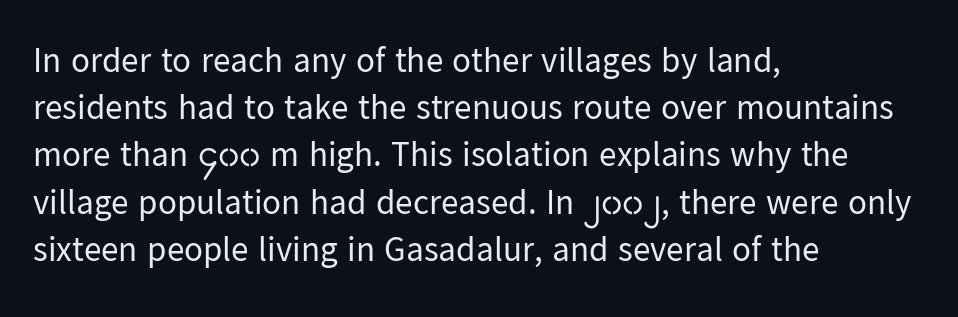
{"serif": "no", "italic": "no", "bold": "no", "weight": "regular", "width": "normal", "stroke_contrast": "low", "x_height": "medium", "monospaced": "no", "underline": "no", "align": "left", "line_spacing": "normal", "line_spacing_ratio": 1.35, "letter_spacing": "normal", "letter_spacing_em": 0.0, "glyph_px": 35}
